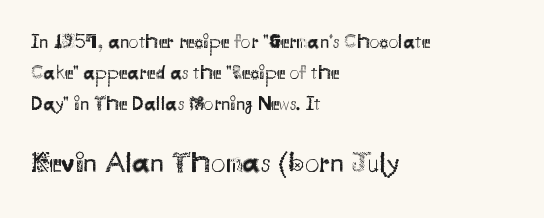
The image shows 29 px regular-weight sans-serif type, upright; set left-aligned, normal line spacing (1.63x), normal letter spacing, not underlined; the second (bottom) block is 1.53x larger; medium stroke contrast and a small x-height.
